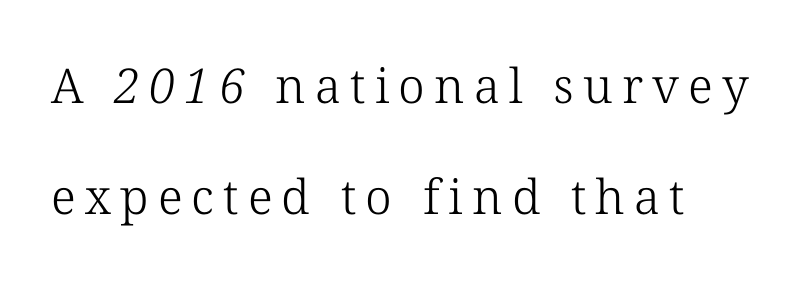
{"serif": "yes", "bold": "no", "weight": "light", "width": "normal", "stroke_contrast": "low", "x_height": "medium", "monospaced": "no", "underline": "no", "line_spacing": "loose", "line_spacing_ratio": 2.31, "glyph_px": 48}
